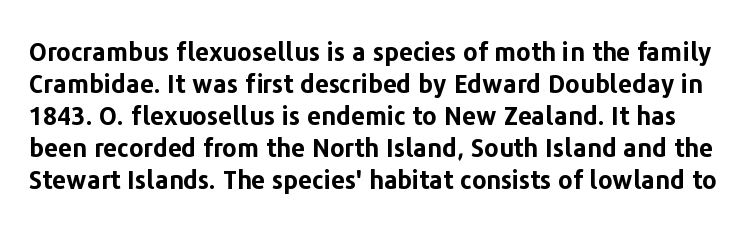
The image shows 25 px bold type, upright; set normal line spacing (1.28x), normal letter spacing, not underlined.
